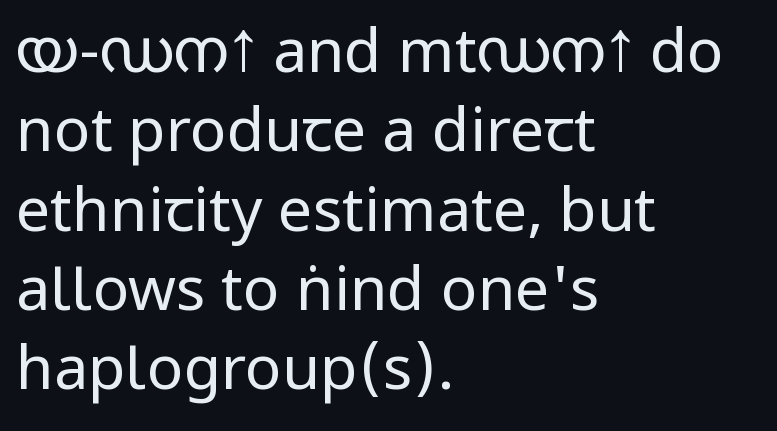
The passage shown is typed in a proportional face where columns would drift. The rows are spaced the way most documents space them. Each row of text sits above clean, open space. Examine the stroke ends and you'll find no serifs. Summary of weight: not heavy and not bold.
